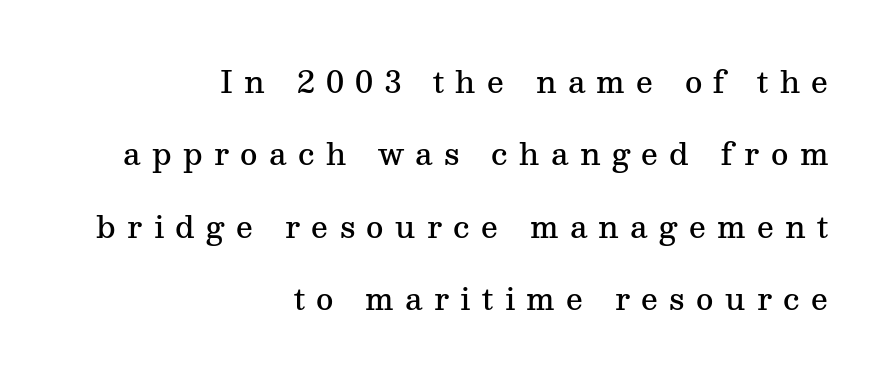
Q: Is the text bold? A: Semi-bold.
Q: Is the text italic (slanted)? A: No, it is upright.
Q: Is the typeface a serif or a sans-serif typeface? A: Serif.
Q: Is the text underlined? A: No.
Q: How is the paragraph aligned? A: Right-aligned.
Q: Is the spacing between letters normal or unusually wide? A: Unusually wide.
Q: Is the spacing between lines tight, normal or loose? A: Loose.
Q: Width (condensed, normal, or wide)? A: Normal.
Q: Stroke contrast? A: Medium.
Q: x-height? A: Medium.
Q: Monospaced? A: No.
